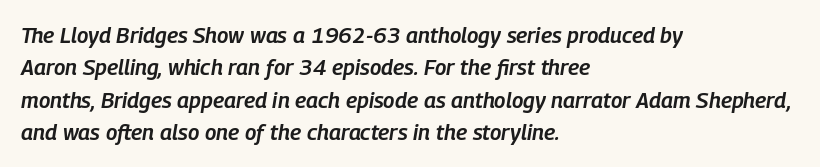
{"italic": "yes", "lean": "right", "slant_degrees": 9, "bold": "semi", "underline": "no", "align": "left", "line_spacing": "normal", "line_spacing_ratio": 1.47, "letter_spacing": "normal", "letter_spacing_em": 0.0, "glyph_px": 22}
